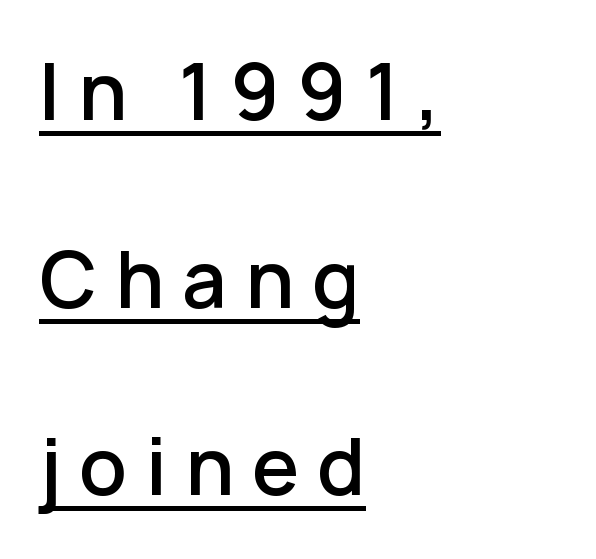
Q: Is the text bold? A: Semi-bold.
Q: Is the text italic (slanted)? A: No, it is upright.
Q: Is the typeface a serif or a sans-serif typeface? A: Sans-serif.
Q: Is the text underlined? A: Yes.
Q: How is the paragraph aligned? A: Left-aligned.
Q: Is the spacing between letters normal or unusually wide? A: Unusually wide.
Q: Is the spacing between lines tight, normal or loose? A: Loose.
Q: Width (condensed, normal, or wide)? A: Normal.
Q: Stroke contrast? A: Low.
Q: x-height? A: Medium.
Q: Monospaced? A: No.
